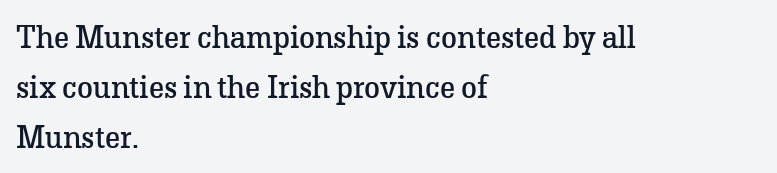
{"serif": "yes", "italic": "no", "bold": "no", "weight": "regular", "width": "normal", "stroke_contrast": "low", "x_height": "medium", "monospaced": "no", "underline": "no", "align": "left", "line_spacing": "normal", "line_spacing_ratio": 1.57, "letter_spacing": "normal", "letter_spacing_em": 0.0, "glyph_px": 32}
